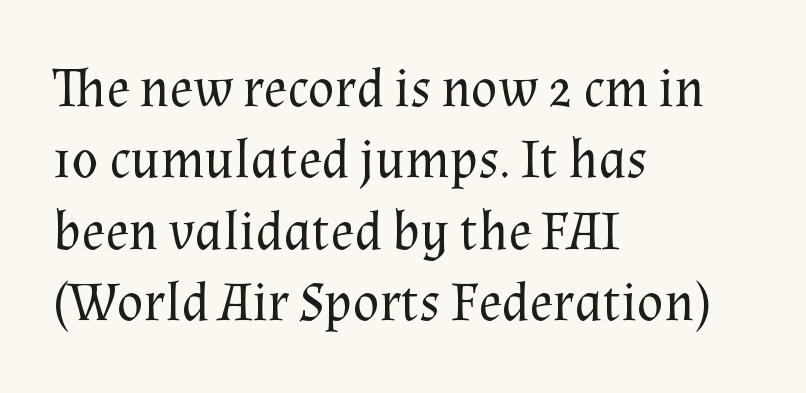
The image shows 55 px regular-weight type, upright; set left-aligned, normal line spacing (1.3x), normal letter spacing, not underlined; medium stroke contrast and a medium x-height.
